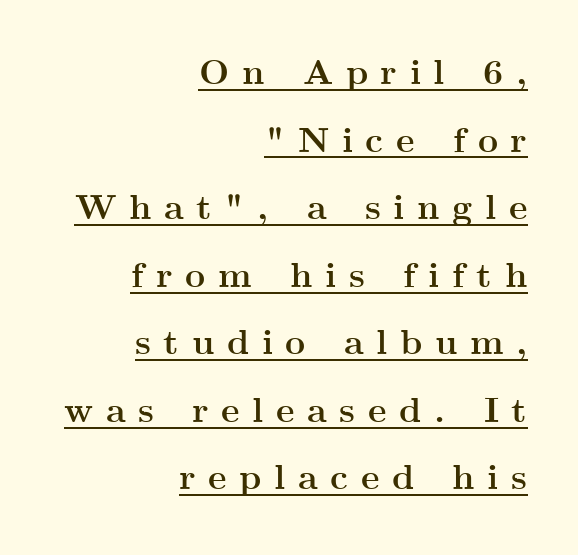
The image shows 35 px semibold, wide serif type, upright; set right-aligned, loose line spacing (1.93x), unusually wide letter spacing (+0.36 em), underlined; medium stroke contrast and a small x-height.
